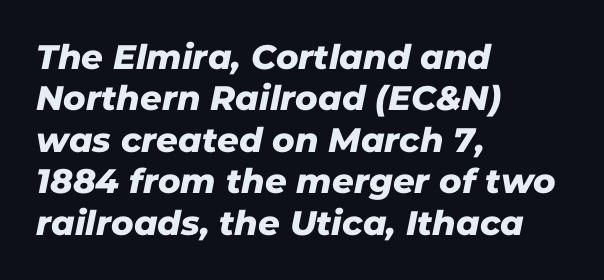
The image shows 34 px sans-serif type; set left-aligned, line spacing 1.22x, normal letter spacing, not underlined; low stroke contrast and a medium x-height.
